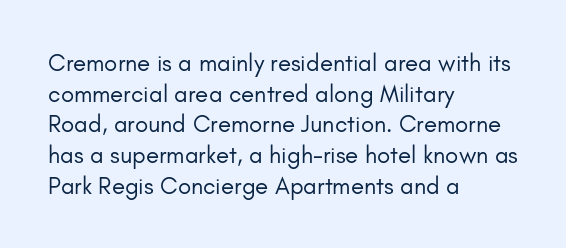
{"italic": "no", "bold": "no", "underline": "no", "align": "left", "line_spacing": "normal", "line_spacing_ratio": 1.28, "letter_spacing": "normal", "letter_spacing_em": 0.0, "glyph_px": 24}
